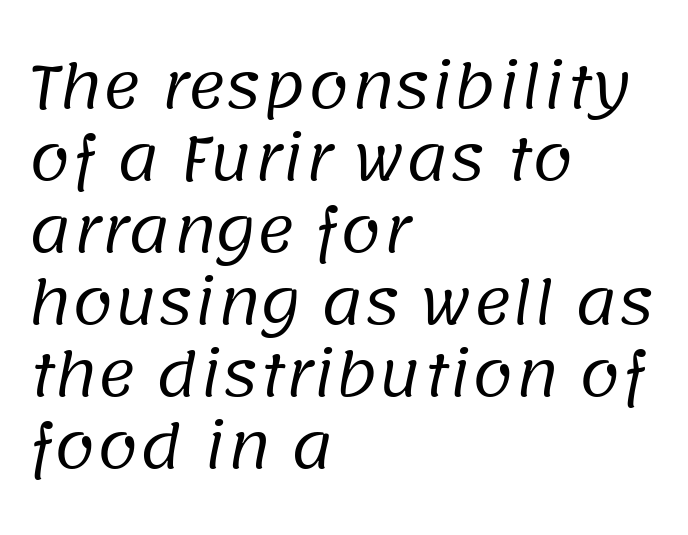
The image shows 59 px regular-weight sans-serif type; set left-aligned, line spacing 1.22x, normal letter spacing, not underlined; low stroke contrast and a large x-height.
